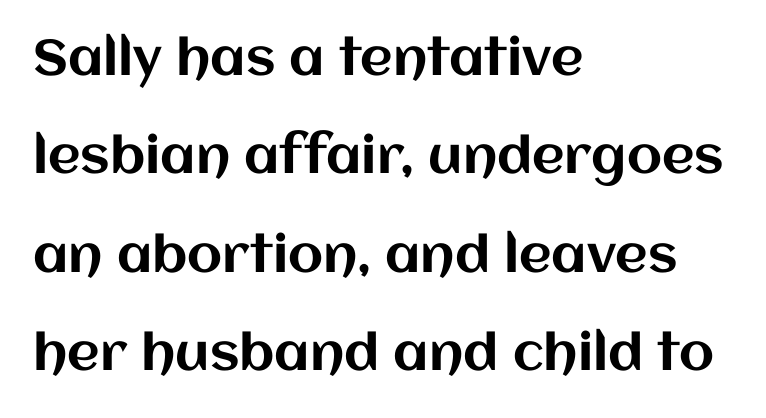
The axis of the letterforms is exactly vertical. Tracking here is standard; glyphs follow each other at the usual distance. These lines are rendered in a variable-pitch font. Does the copy run flush right? No — it runs flush left.
